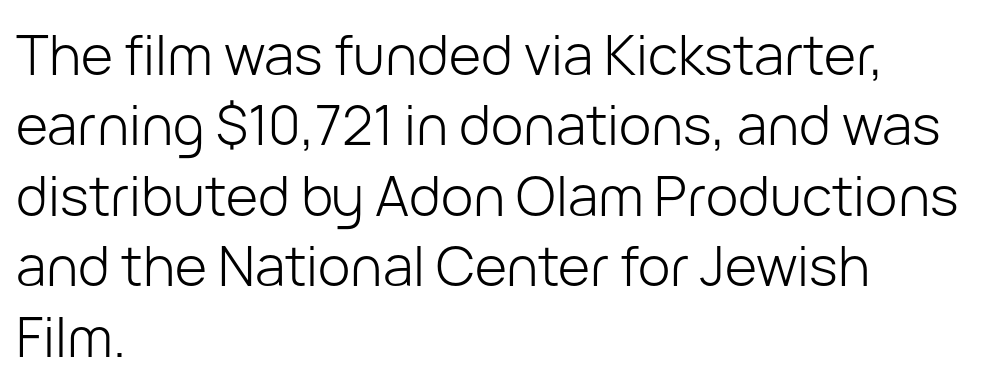
Q: Is the text bold? A: No.
Q: Is the text italic (slanted)? A: No, it is upright.
Q: Is the typeface a serif or a sans-serif typeface? A: Sans-serif.
Q: Is the text underlined? A: No.
Q: How is the paragraph aligned? A: Left-aligned.
Q: Is the spacing between letters normal or unusually wide? A: Normal.
Q: Is the spacing between lines tight, normal or loose? A: Normal.
Q: Width (condensed, normal, or wide)? A: Normal.
Q: Stroke contrast? A: Low.
Q: x-height? A: Medium.
Q: Monospaced? A: No.
